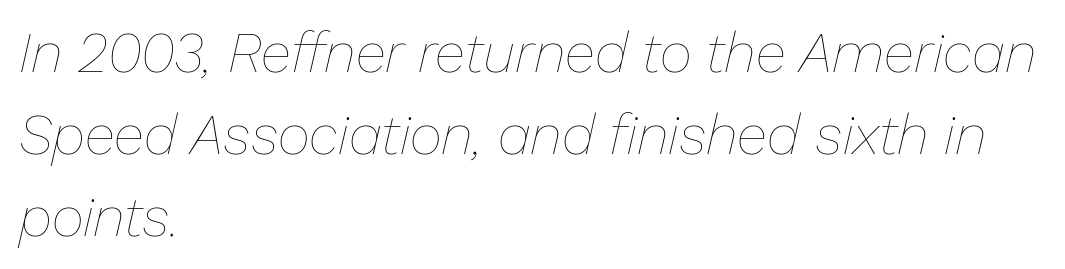
The image shows 56 px thin type, italic (leaning right); set left-aligned, normal line spacing (1.46x), normal letter spacing, not underlined; low stroke contrast and a medium x-height.
